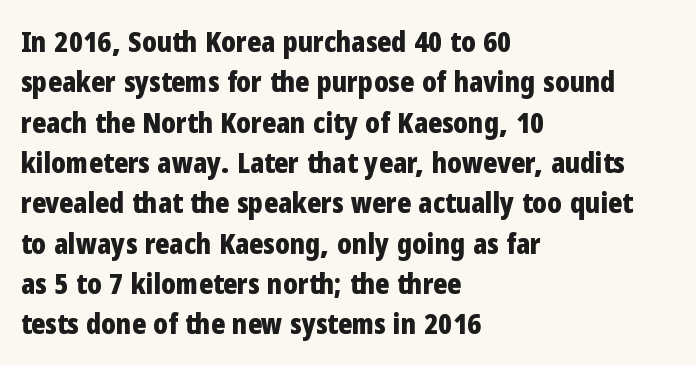
Q: Is the text bold? A: Yes.
Q: Is the text italic (slanted)? A: No, it is upright.
Q: Is the typeface a serif or a sans-serif typeface? A: Sans-serif.
Q: Is the text underlined? A: No.
Q: How is the paragraph aligned? A: Left-aligned.
Q: Is the spacing between letters normal or unusually wide? A: Normal.
Q: Is the spacing between lines tight, normal or loose? A: Normal.
Q: Width (condensed, normal, or wide)? A: Condensed.
Q: Stroke contrast? A: Low.
Q: x-height? A: Medium.
Q: Monospaced? A: No.
